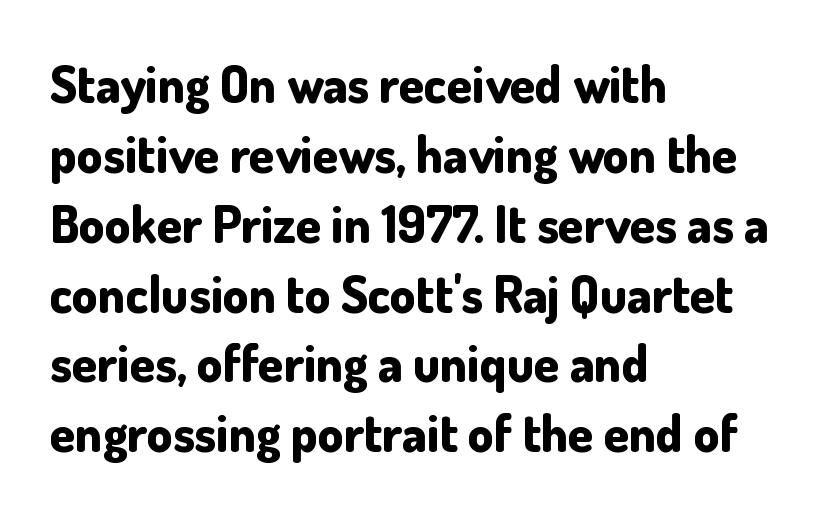
Is this a fixed-width face? No — the glyphs have proportional, varying widths. Nope, no serifs anywhere on these letters. What stands out about the letter spacing? Nothing — it is the standard amount. Every character sits straight up, as roman type does. Unmarked baselines from the first word to the last. Is the type bold? Yes — the strokes are clearly thick and heavy.
